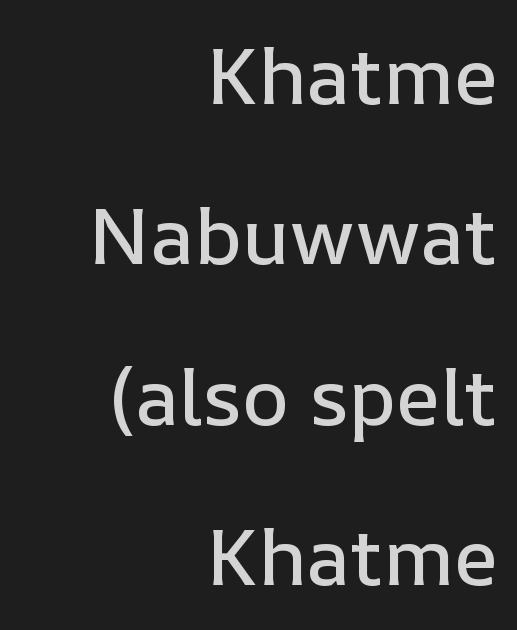
{"italic": "no", "width": "normal", "stroke_contrast": "low", "x_height": "medium", "monospaced": "no", "underline": "no", "align": "right", "line_spacing": "loose", "line_spacing_ratio": 2.03, "letter_spacing": "normal", "letter_spacing_em": 0.0, "glyph_px": 79}
